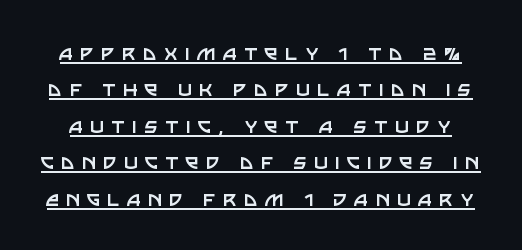
Q: Is the text bold? A: No.
Q: Is the text italic (slanted)? A: No, it is upright.
Q: Is the text underlined? A: Yes.
Q: Is the spacing between letters normal or unusually wide? A: Unusually wide.
Q: Is the spacing between lines tight, normal or loose? A: Normal.
